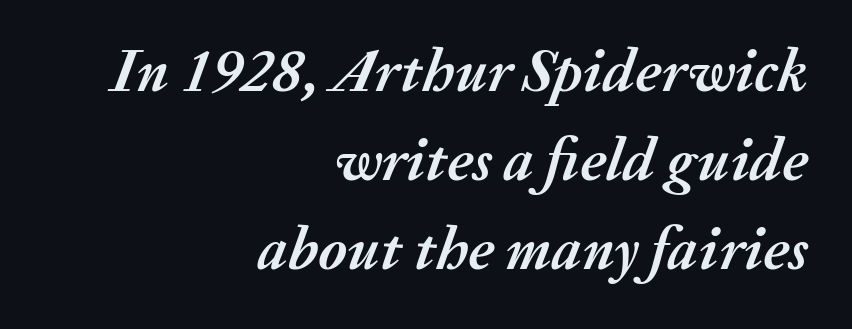
Inter-character spacing is left at the font's built-in metrics. The rag falls on the left side of this text block. Regular leading. The glyphs have the mass of a bold cut. Do the characters align in a grid? No, the font is proportional. Rendered with sloped, italic letterforms.
